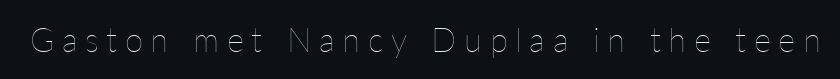
{"italic": "no", "bold": "no", "weight": "thin", "width": "normal", "stroke_contrast": "low", "x_height": "medium", "monospaced": "no", "underline": "no", "letter_spacing": "wide", "letter_spacing_em": 0.23, "glyph_px": 33}
